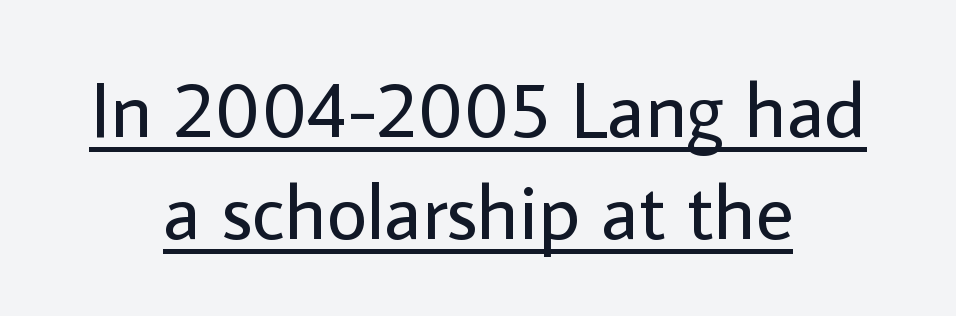
Varying glyph widths throughout — classic text-font behaviour. A roman cut, with each character standing at attention. No feet cap the strokes, marking this as sans-serif type. In designer terms, the underline attribute is active on this setting. A centered setting, common on invitations and titles, is used for this passage.
